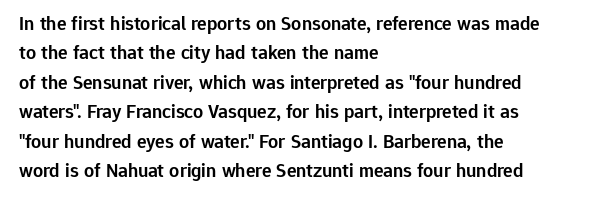
{"italic": "no", "bold": "semi", "underline": "no", "align": "left", "line_spacing": "normal", "line_spacing_ratio": 1.47, "letter_spacing": "normal", "letter_spacing_em": 0.0, "glyph_px": 20}
